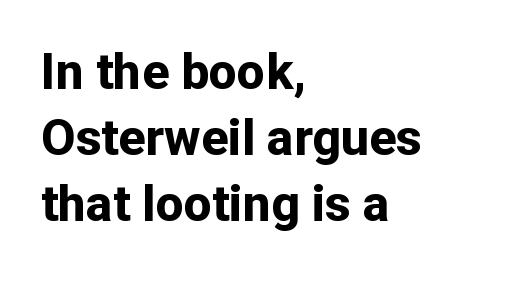
{"serif": "no", "italic": "no", "bold": "yes", "weight": "bold", "width": "normal", "stroke_contrast": "low", "x_height": "medium", "monospaced": "no", "underline": "no", "align": "left", "line_spacing": "normal", "line_spacing_ratio": 1.32, "letter_spacing": "normal", "letter_spacing_em": 0.0, "glyph_px": 50}
